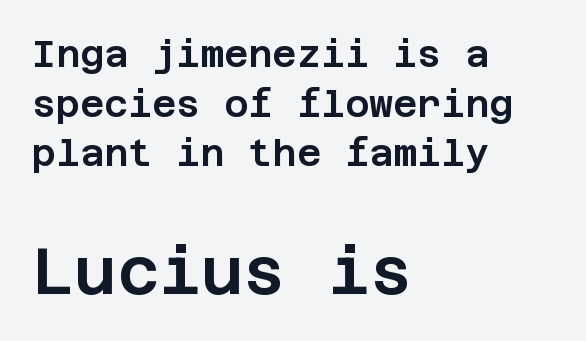
Q: Is the text italic (slanted)? A: No, it is upright.
Q: Is the typeface a serif or a sans-serif typeface? A: Sans-serif.
Q: Is the text underlined? A: No.
Q: How is the paragraph aligned? A: Left-aligned.
Q: Is the spacing between letters normal or unusually wide? A: Normal.
Q: Is the spacing between lines tight, normal or loose? A: Normal.
Q: Which block of text is set in a larger size, the first (top) or the second (bottom)? A: The second (bottom) one.
Q: Width (condensed, normal, or wide)? A: Normal.
Q: Stroke contrast? A: Low.
Q: x-height? A: Large.
